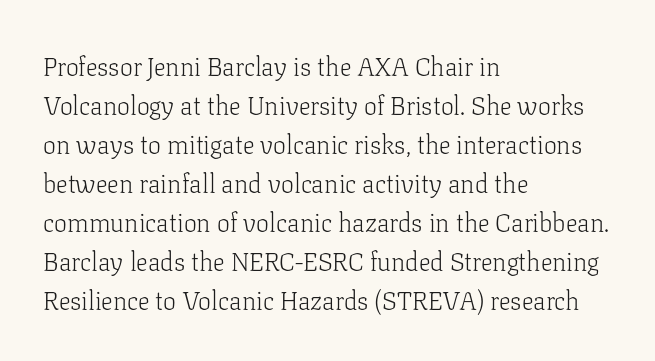
The image shows 26 px text type, upright; set left-aligned, normal line spacing (1.5x), normal letter spacing, not underlined.
